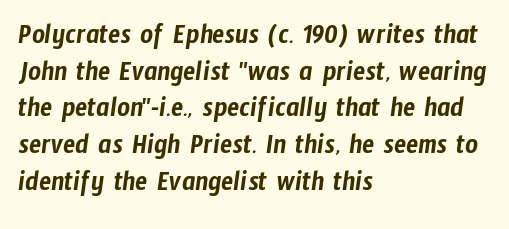
{"serif": "no", "width": "condensed", "stroke_contrast": "low", "x_height": "medium", "monospaced": "no", "underline": "no", "align": "left", "line_spacing": "normal", "line_spacing_ratio": 1.31, "letter_spacing": "normal", "letter_spacing_em": 0.0, "glyph_px": 28}
